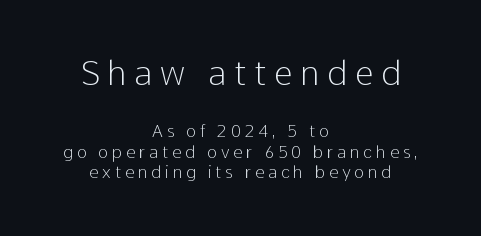
Q: Is the text bold? A: No.
Q: Is the text italic (slanted)? A: No, it is upright.
Q: Is the typeface a serif or a sans-serif typeface? A: Sans-serif.
Q: Is the text underlined? A: No.
Q: How is the paragraph aligned? A: Centered.
Q: Is the spacing between letters normal or unusually wide? A: Unusually wide.
Q: Which block of text is set in a larger size, the first (top) or the second (bottom)? A: The first (top) one.
Q: Width (condensed, normal, or wide)? A: Normal.
Q: Stroke contrast? A: Low.
Q: x-height? A: Medium.
Q: Monospaced? A: No.
